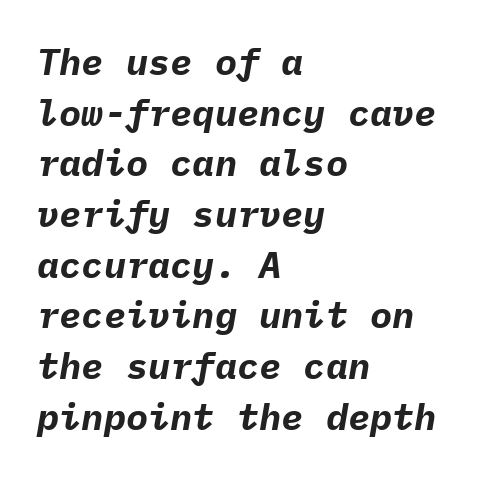
Q: Is the text bold? A: Yes.
Q: Is the text italic (slanted)? A: Yes, it leans right by about 9 degrees.
Q: Is the text underlined? A: No.
Q: How is the paragraph aligned? A: Left-aligned.
Q: Is the spacing between letters normal or unusually wide? A: Normal.
Q: Is the spacing between lines tight, normal or loose? A: Normal.
Q: Width (condensed, normal, or wide)? A: Normal.
Q: Stroke contrast? A: Low.
Q: x-height? A: Medium.
Q: Monospaced? A: Yes.
